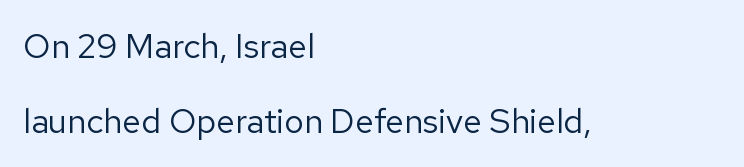
The image shows 34 px regular-weight sans-serif type, upright; set left-aligned, loose line spacing (2.2x), normal letter spacing, not underlined; low stroke contrast and a medium x-height.
